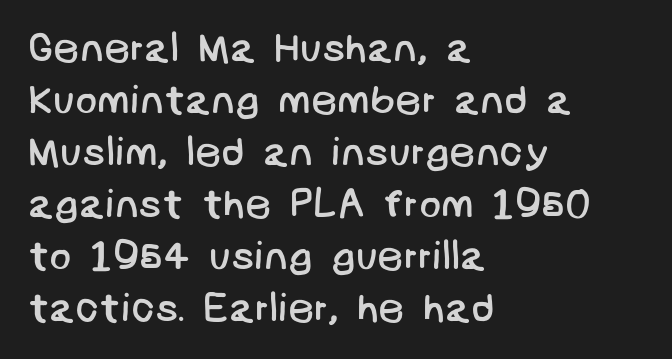
{"serif": "no", "bold": "no", "weight": "regular", "width": "normal", "stroke_contrast": "low", "x_height": "large", "underline": "no", "align": "left", "line_spacing": "normal", "line_spacing_ratio": 1.27, "letter_spacing": "normal", "letter_spacing_em": 0.0, "glyph_px": 41}
